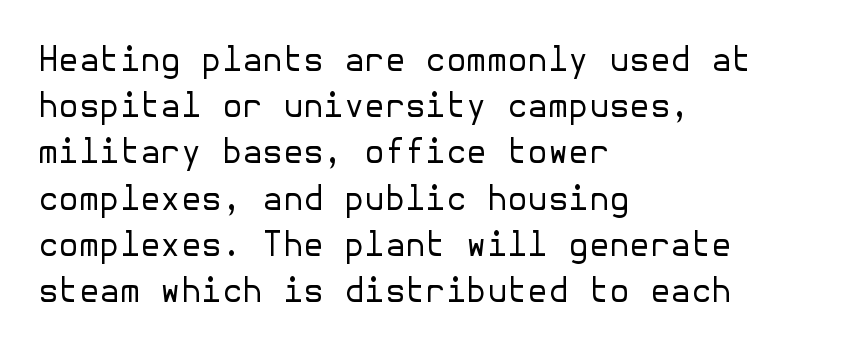
In terms of leading, this rendering sits right in the middle. The string is rendered with underlining switched off. The letters carry no serifs — their stems end cleanly without finishing strokes. No heavy texture on the line: the type isn't bold. These lines are set flush left with a ragged right edge.
